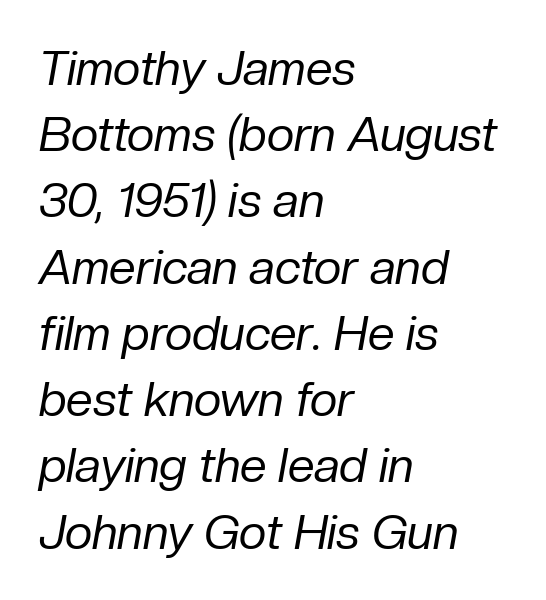
The image shows 48 px regular-weight type, italic (leaning right); set left-aligned, normal line spacing (1.38x), normal letter spacing, not underlined; low stroke contrast and a medium x-height.
